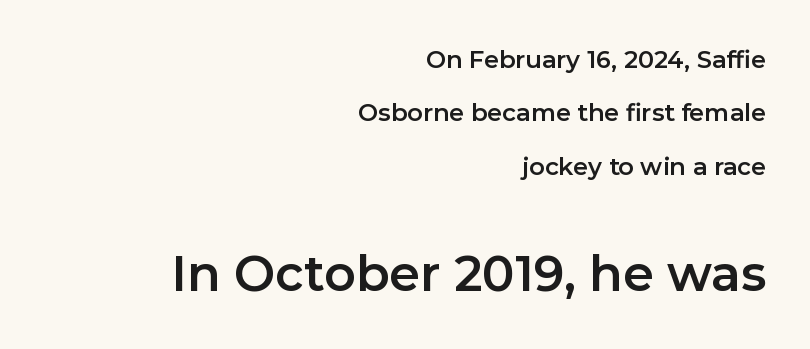
The image shows 49 px sans-serif type, upright; set right-aligned, loose line spacing (2.22x), normal letter spacing, not underlined; the second (bottom) block is 2.04x larger; low stroke contrast and a medium x-height.
